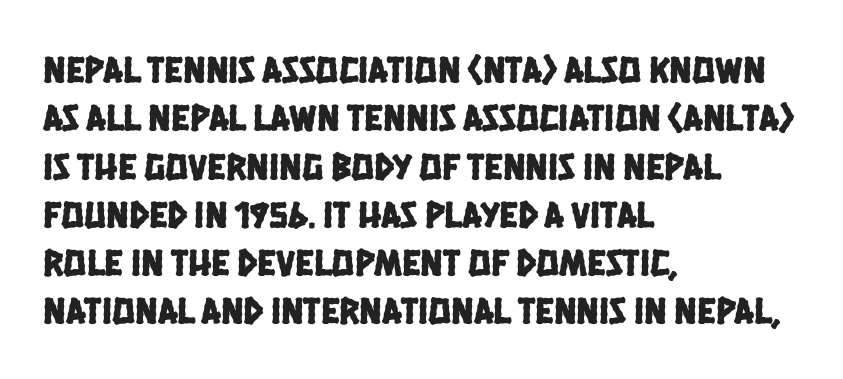
Does extra space separate the letters? No, they use regular spacing. Grotesque or geometric, the face here clearly has no serifs. Layout note: lines flush left. Varying glyph widths throughout — classic text-font behaviour. The foot of each line stays bare and open.
